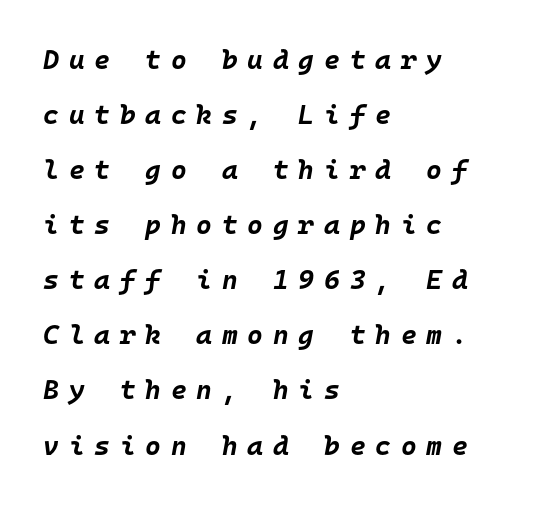
Every character sits at an angle, as italics do. The zone under the glyphs is completely vacant. Loosely led — the rows are spread out. The lines in this sample share a left origin and differ only in where they stop. Heavy, bold letterforms. Tracking value appears strongly positive — letters spread wide.
